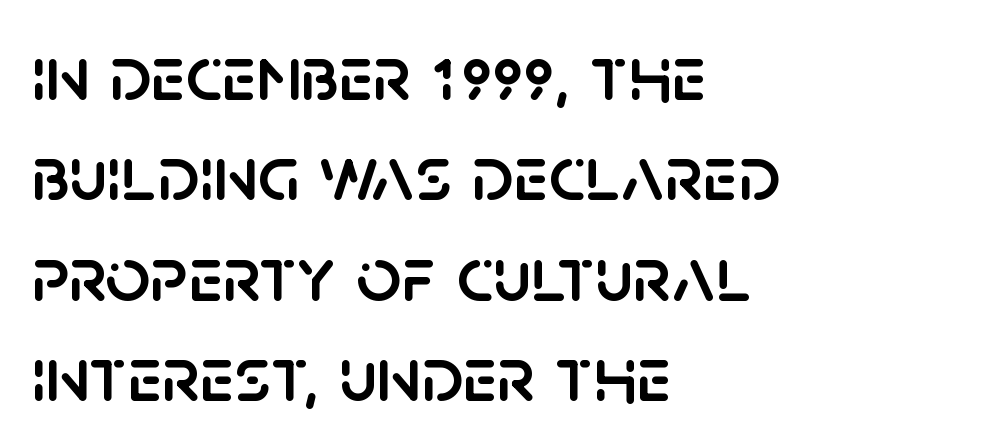
The image shows 79 px sans-serif type, upright; set left-aligned, normal line spacing (1.27x), normal letter spacing, not underlined; low stroke contrast and a large x-height.
